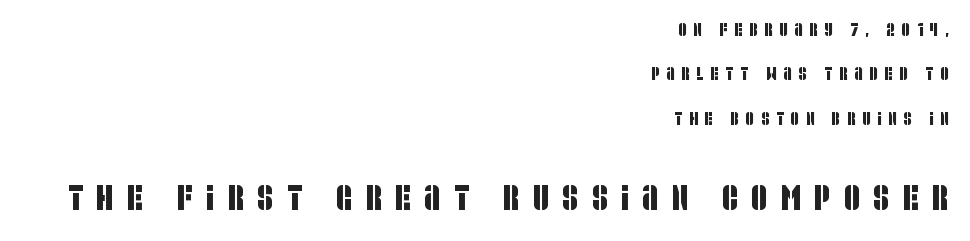
The image shows 35 px condensed sans-serif type; set right-aligned, loose line spacing (2.46x), unusually wide letter spacing (+0.38 em), not underlined; the second (bottom) block is 1.94x larger; low stroke contrast and a large x-height.
